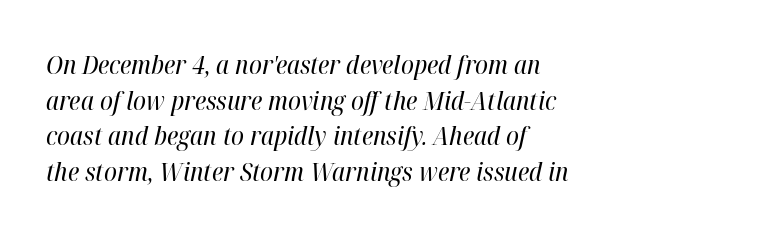
Does the leading feel generous? No, just average. Short note: letters normally spaced. The face looks like a standard text weight, possibly lighter. Short and long lines alike share a common starting point at left. A bare baseline throughout the passage.
